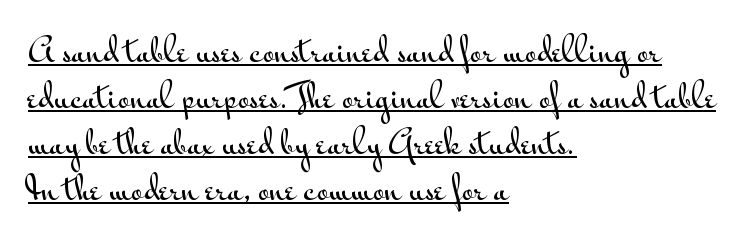
The block of text has a typical density, with ordinary space between rows. Spacing between characters is what you'd get straight out of the box. The lines in this sample share a left origin and differ only in where they stop.
